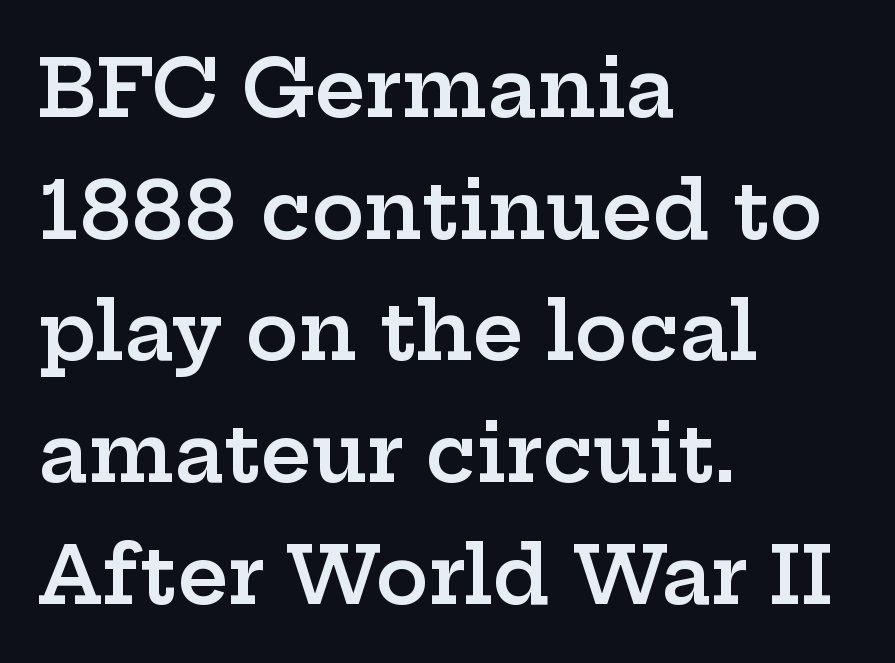
{"serif": "yes", "italic": "no", "bold": "semi", "weight": "semibold", "width": "wide", "stroke_contrast": "low", "x_height": "medium", "monospaced": "no", "underline": "no", "align": "left", "line_spacing": "normal", "line_spacing_ratio": 1.54, "letter_spacing": "normal", "letter_spacing_em": 0.0, "glyph_px": 79}
